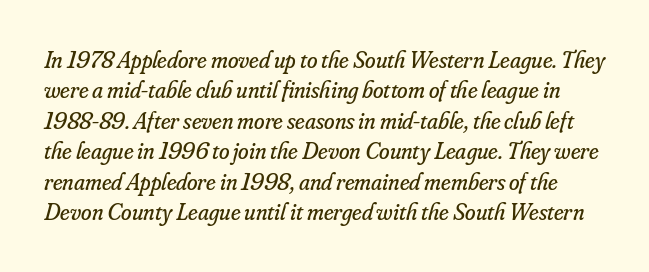
The image shows 24 px text type, italic (leaning right); set normal line spacing (1.27x), normal letter spacing, not underlined.
